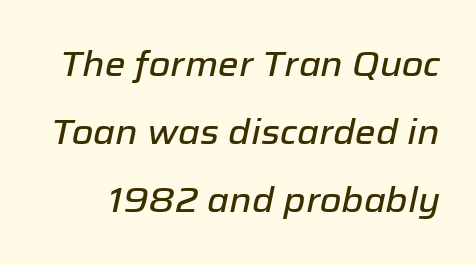
Q: Is the text italic (slanted)? A: Yes, it leans right by about 12 degrees.
Q: Is the text underlined? A: No.
Q: Is the spacing between letters normal or unusually wide? A: Normal.
Q: Is the spacing between lines tight, normal or loose? A: Loose.
Q: Width (condensed, normal, or wide)? A: Normal.
Q: Stroke contrast? A: Low.
Q: x-height? A: Medium.
Q: Monospaced? A: No.
